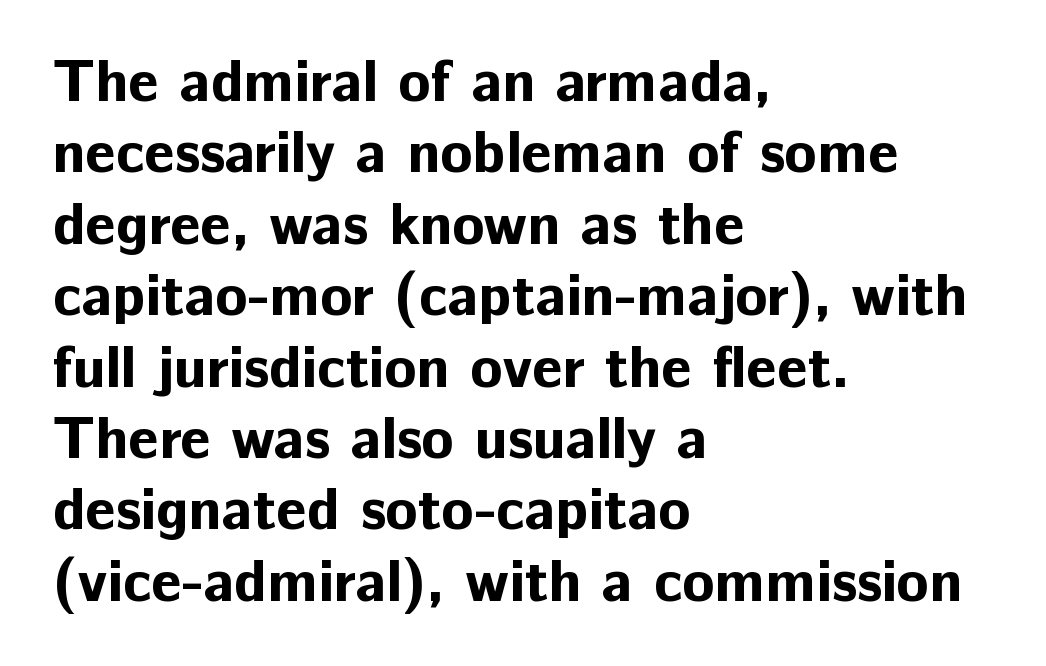
Varying glyph widths throughout — classic text-font behaviour. Beneath every word, the page is bare. This is the regular roman posture of the typeface. Is this a sans? Yes — the strokes have no serifs. Heft: maximum for text — a bold. Short and long lines alike share a common starting point at left.
